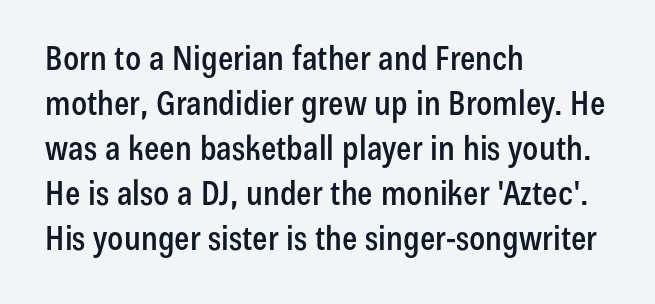
{"serif": "no", "italic": "no", "width": "condensed", "stroke_contrast": "low", "x_height": "medium", "monospaced": "no", "underline": "no", "align": "left", "line_spacing": "normal", "line_spacing_ratio": 1.32, "letter_spacing": "normal", "letter_spacing_em": 0.0, "glyph_px": 34}
